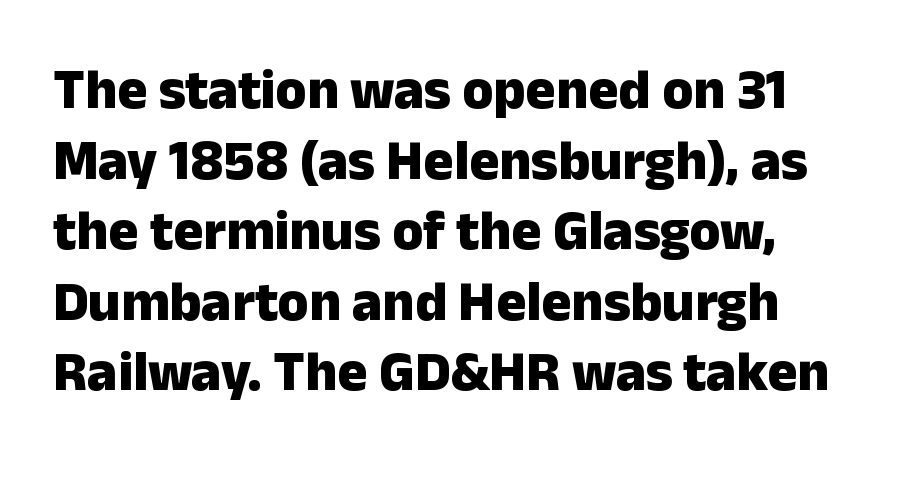
Is there much room between lines? A standard amount, neither cramped nor airy. The typesetting leans heavy: a genuine bold. Spacing verdict: proportional, widths tailored to each character. The passage is arranged the way most books set body copy — flush left. Compared with typical body copy, the letter spacing here is the same.
